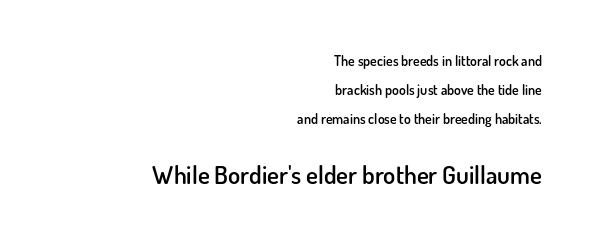
Line spacing here is loose. The space directly below the letters is spotless. The composition opens small and finishes big. The paragraph shown leans on its right margin. The face used here is a semibold: visibly heavier than regular, lighter than bold. Words appear dense and cohesive because spacing is normal.
